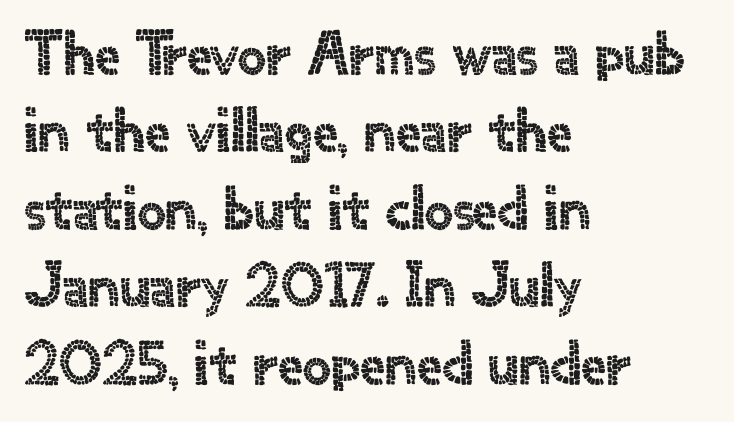
The image shows 63 px sans-serif type, upright; set left-aligned, line spacing 1.23x, normal letter spacing, not underlined; a small x-height.
